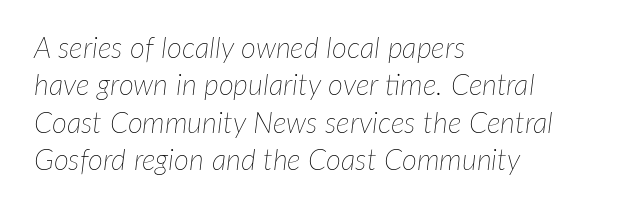
All the whitespace from short lines collects on the right. The rendering uses natural spacing where letterforms have individual widths. Compared with a typical body face, this is equally light or lighter still. What stands out about the letter spacing? Nothing — it is the standard amount.
